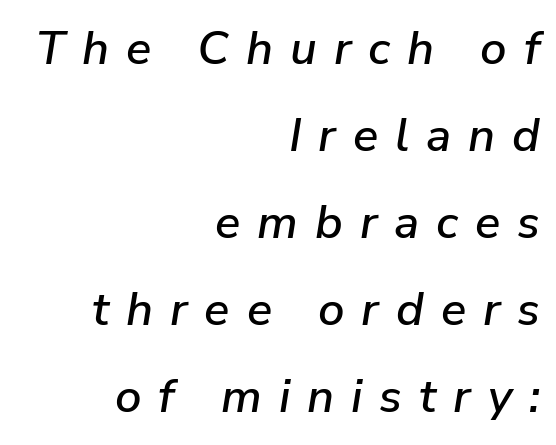
{"italic": "yes", "lean": "right", "slant_degrees": 9, "width": "normal", "stroke_contrast": "low", "x_height": "medium", "monospaced": "no", "underline": "no", "align": "right", "line_spacing_ratio": 1.85, "letter_spacing": "wide", "letter_spacing_em": 0.36, "glyph_px": 47}
